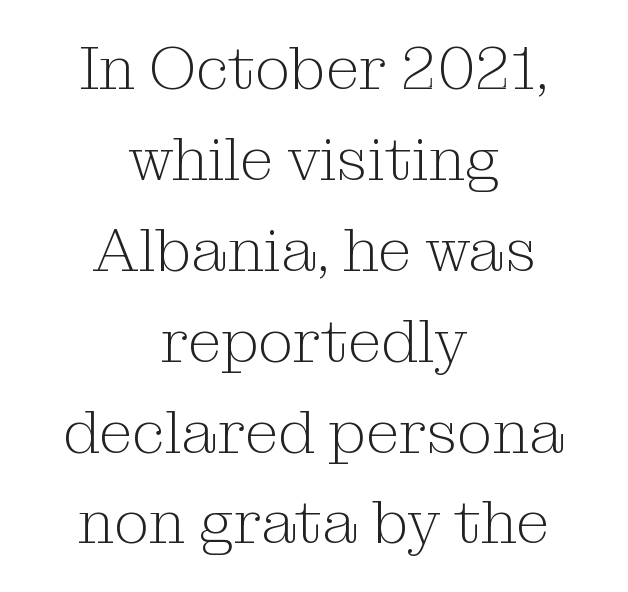
Q: Is the text bold? A: No.
Q: Is the text italic (slanted)? A: No, it is upright.
Q: Is the typeface a serif or a sans-serif typeface? A: Serif.
Q: Is the text underlined? A: No.
Q: How is the paragraph aligned? A: Centered.
Q: Is the spacing between letters normal or unusually wide? A: Normal.
Q: Is the spacing between lines tight, normal or loose? A: Normal.
Q: Width (condensed, normal, or wide)? A: Normal.
Q: Stroke contrast? A: Medium.
Q: x-height? A: Medium.
Q: Monospaced? A: No.
